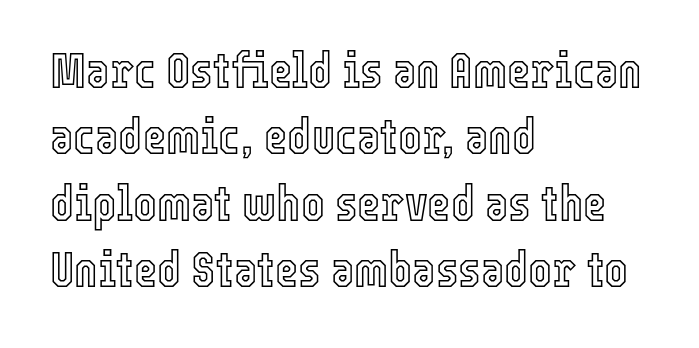
The image shows 50 px condensed type, upright; set left-aligned, normal line spacing (1.33x), normal letter spacing, not underlined; a medium x-height.
